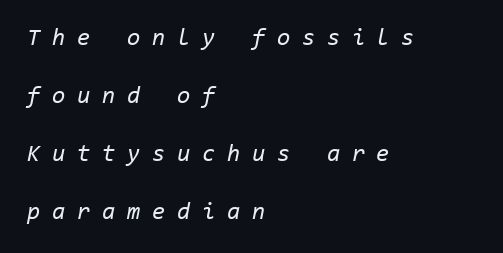
The font's italic variant was chosen for this text. No letter is thick-stroked: the sample isn't bold. A bare baseline throughout the passage. Display-style spreading of the glyphs; the letterfit is very open. Quick note: interline space is abundant.
